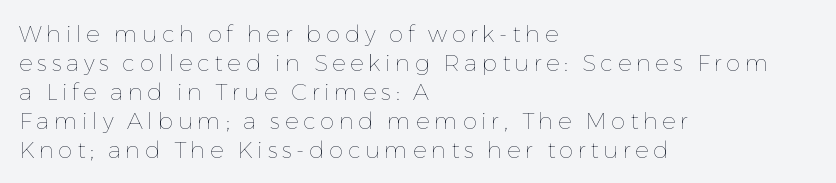
{"italic": "no", "bold": "no", "underline": "no", "align": "left", "line_spacing": "normal", "line_spacing_ratio": 1.26, "letter_spacing": "wide", "letter_spacing_em": 0.2, "glyph_px": 23}
